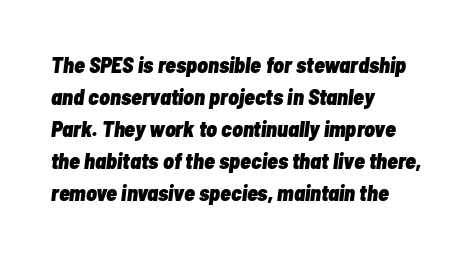
Underlining? Definitely not there. The lines are quadded left. On the weight axis this lands at bold, roughly 700. These lines keep a tight, regular rhythm from letter to letter. Regular leading. Observe the lean: these are italic letterforms.
